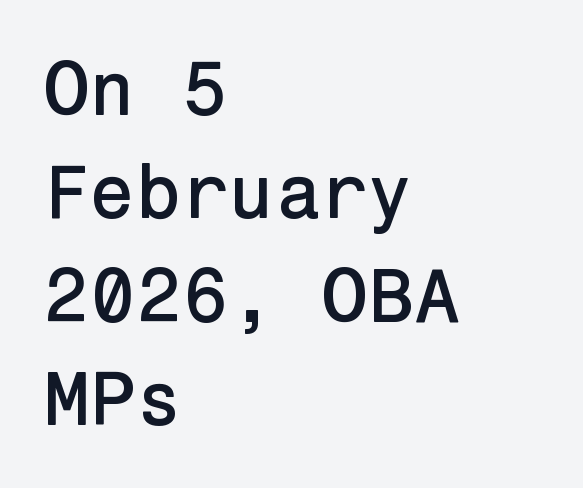
{"serif": "no", "italic": "no", "width": "normal", "stroke_contrast": "low", "x_height": "medium", "underline": "no", "align": "left", "line_spacing": "normal", "line_spacing_ratio": 1.38, "letter_spacing": "normal", "letter_spacing_em": 0.0, "glyph_px": 75}
